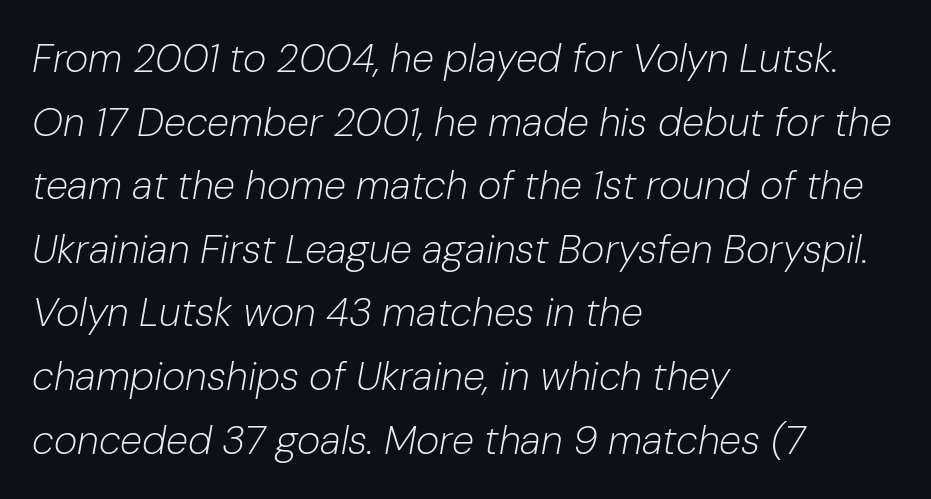
Q: Is the text bold? A: No.
Q: Is the text italic (slanted)? A: Yes, it leans right by about 10 degrees.
Q: Is the text underlined? A: No.
Q: How is the paragraph aligned? A: Left-aligned.
Q: Is the spacing between letters normal or unusually wide? A: Normal.
Q: Is the spacing between lines tight, normal or loose? A: Normal.
Q: Width (condensed, normal, or wide)? A: Normal.
Q: Stroke contrast? A: Low.
Q: x-height? A: Medium.
Q: Monospaced? A: No.
